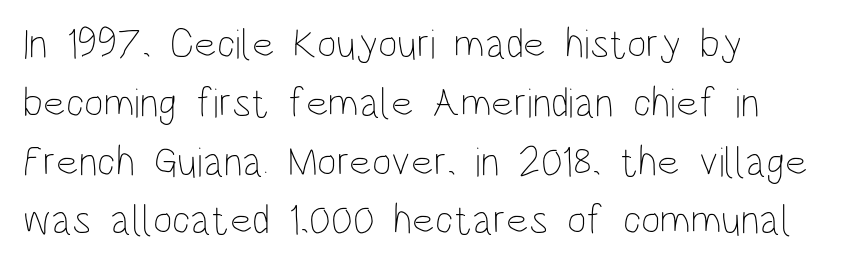
{"italic": "no", "bold": "no", "weight": "thin", "width": "condensed", "stroke_contrast": "low", "x_height": "large", "monospaced": "no", "underline": "no", "align": "left", "line_spacing": "normal", "line_spacing_ratio": 1.4, "letter_spacing": "normal", "letter_spacing_em": 0.0, "glyph_px": 42}
